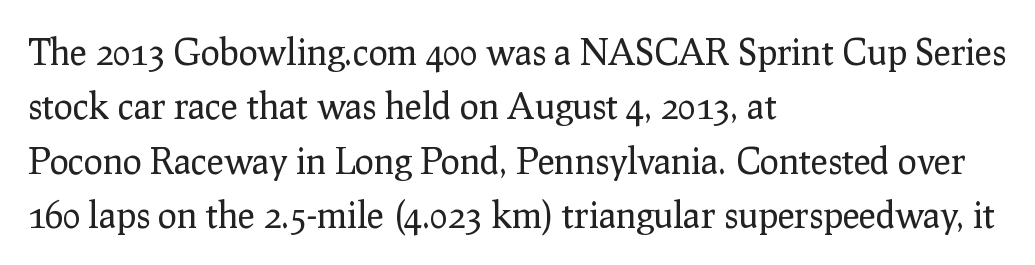
Q: Is the text bold? A: No.
Q: Is the text italic (slanted)? A: No, it is upright.
Q: Is the typeface a serif or a sans-serif typeface? A: Serif.
Q: Is the text underlined? A: No.
Q: How is the paragraph aligned? A: Left-aligned.
Q: Is the spacing between letters normal or unusually wide? A: Normal.
Q: Is the spacing between lines tight, normal or loose? A: Normal.
Q: Width (condensed, normal, or wide)? A: Normal.
Q: Stroke contrast? A: Low.
Q: x-height? A: Medium.
Q: Monospaced? A: No.
